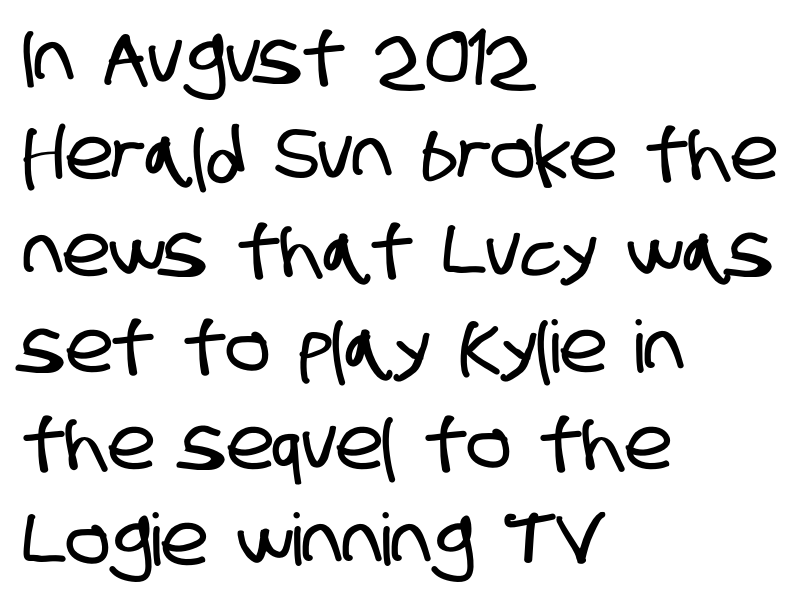
{"serif": "no", "width": "condensed", "stroke_contrast": "low", "x_height": "large", "monospaced": "no", "underline": "no", "align": "left", "line_spacing": "normal", "line_spacing_ratio": 1.34, "letter_spacing": "normal", "letter_spacing_em": 0.0, "glyph_px": 72}
